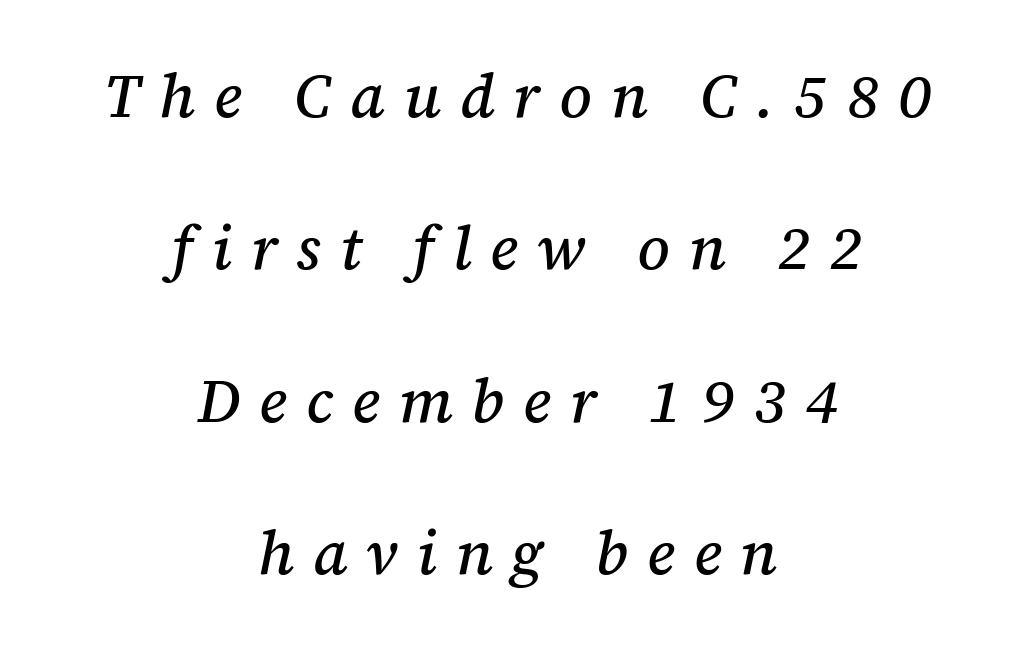
Is this a fixed-width face? No — the glyphs have proportional, varying widths. Notice the wide empty band between every row — that's loose leading. There is plenty of visible air inserted between adjacent glyphs. These lines were composed using italics.
